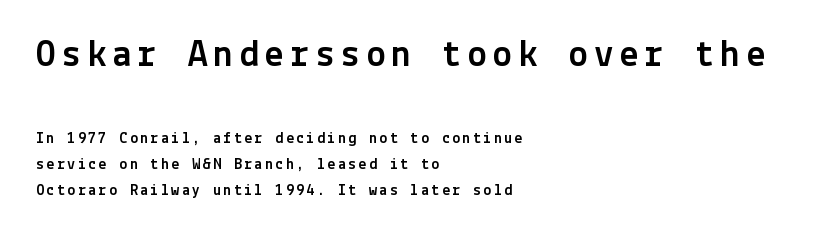
{"serif": "no", "italic": "no", "width": "normal", "x_height": "medium", "underline": "no", "align": "left", "line_spacing": "normal", "line_spacing_ratio": 1.63, "larger_block": "first", "size_ratio": 2.44, "glyph_px": 39}
